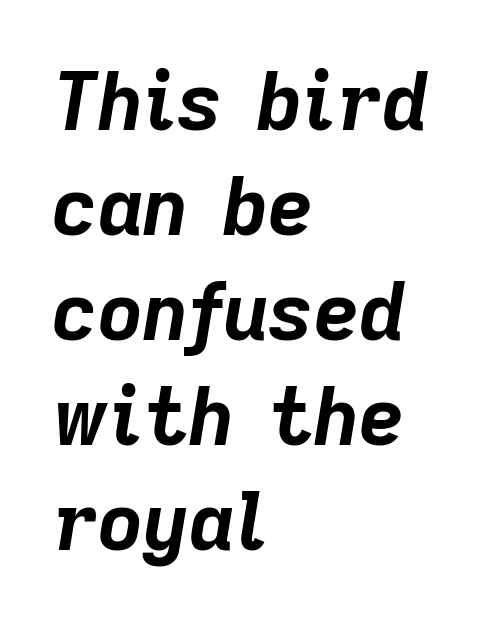
{"italic": "yes", "lean": "right", "slant_degrees": 9, "bold": "yes", "weight": "bold", "width": "normal", "stroke_contrast": "low", "x_height": "medium", "monospaced": "no", "underline": "no", "align": "left", "line_spacing": "normal", "line_spacing_ratio": 1.33, "letter_spacing": "normal", "letter_spacing_em": 0.0, "glyph_px": 79}
